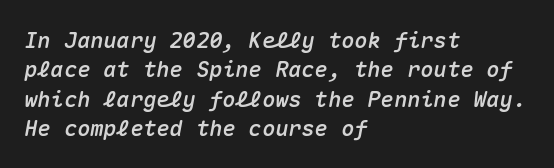
Q: Is the text italic (slanted)? A: Yes, it leans right by about 10 degrees.
Q: Is the text underlined? A: No.
Q: How is the paragraph aligned? A: Left-aligned.
Q: Is the spacing between letters normal or unusually wide? A: Normal.
Q: Is the spacing between lines tight, normal or loose? A: Normal.
